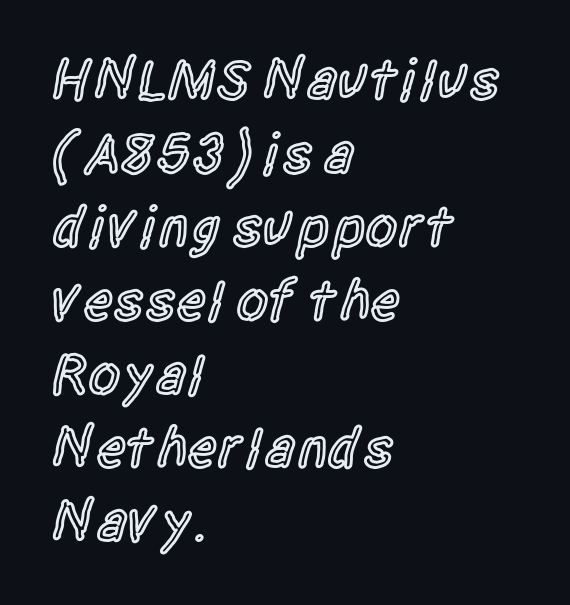
{"serif": "no", "bold": "semi", "weight": "semibold", "width": "condensed", "x_height": "large", "monospaced": "no", "underline": "no", "align": "left", "line_spacing": "normal", "line_spacing_ratio": 1.27, "letter_spacing": "normal", "letter_spacing_em": 0.0, "glyph_px": 58}
